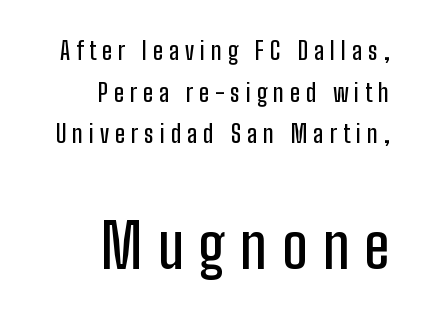
The image shows 60 px condensed sans-serif type, upright; set right-aligned, line spacing 1.73x, unusually wide letter spacing (+0.25 em), not underlined; the second (bottom) block is 2.5x larger; low stroke contrast and a medium x-height.
